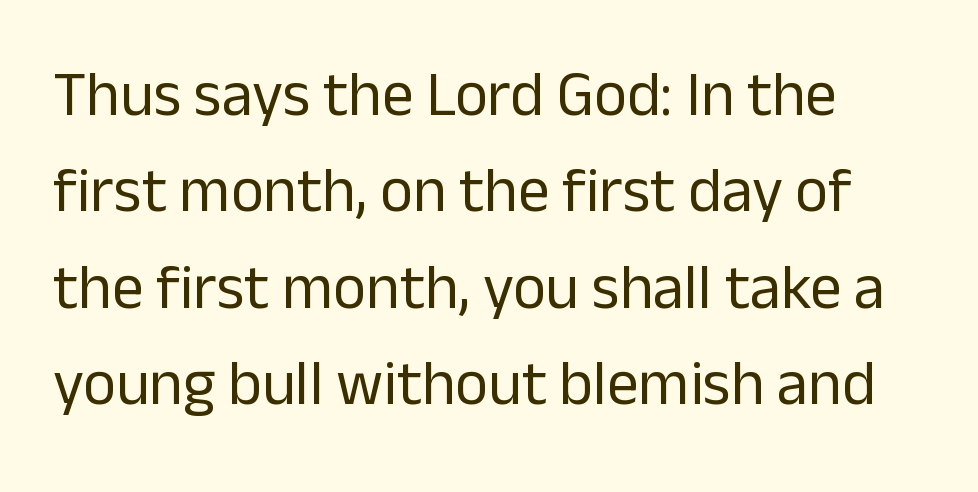
Observe the absence of serifs on each vertical stroke in this sample. Line spacing here is normal. Do the characters align in a grid? No, the font is proportional. Letter spacing: default. Line beginnings align vertically; line endings do not.
